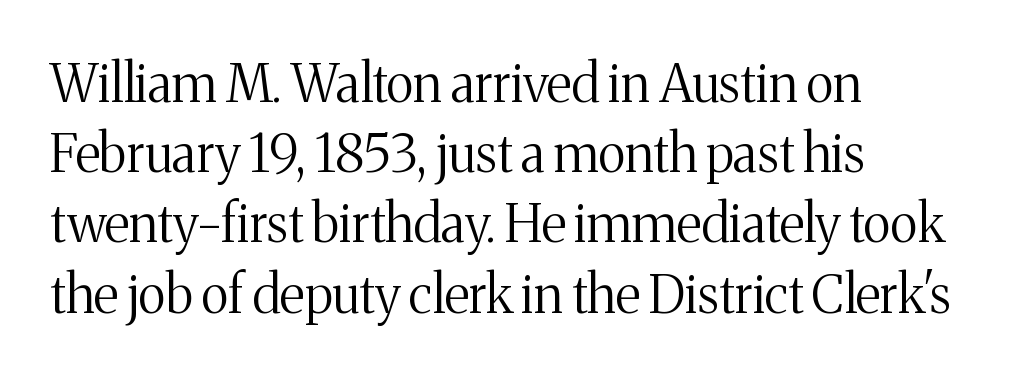
Is this a fixed-width face? No — the glyphs have proportional, varying widths. These lines are composed in type with serifs. Weight: regular or lighter. Line beginnings align vertically; line endings do not.
